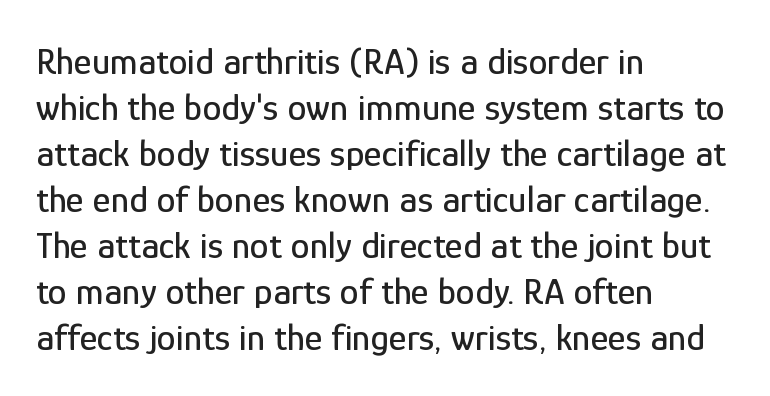
The image shows 38 px condensed sans-serif type, upright; set left-aligned, line spacing 1.21x, normal letter spacing, not underlined; low stroke contrast and a medium x-height.
